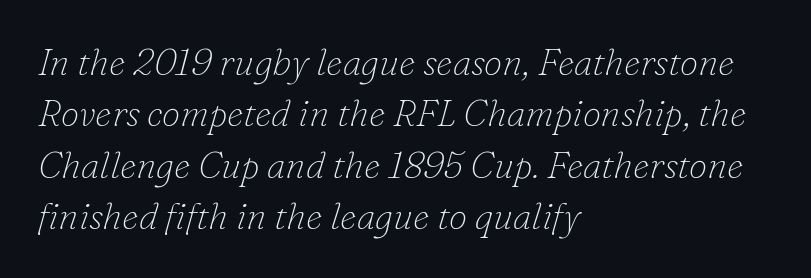
Q: Is the text bold? A: No.
Q: Is the text italic (slanted)? A: Yes, it leans right by about 16 degrees.
Q: Is the typeface a serif or a sans-serif typeface? A: Serif.
Q: Is the text underlined? A: No.
Q: How is the paragraph aligned? A: Left-aligned.
Q: Is the spacing between letters normal or unusually wide? A: Normal.
Q: Is the spacing between lines tight, normal or loose? A: Normal.
Q: Width (condensed, normal, or wide)? A: Normal.
Q: Stroke contrast? A: Low.
Q: x-height? A: Small.
Q: Monospaced? A: No.
